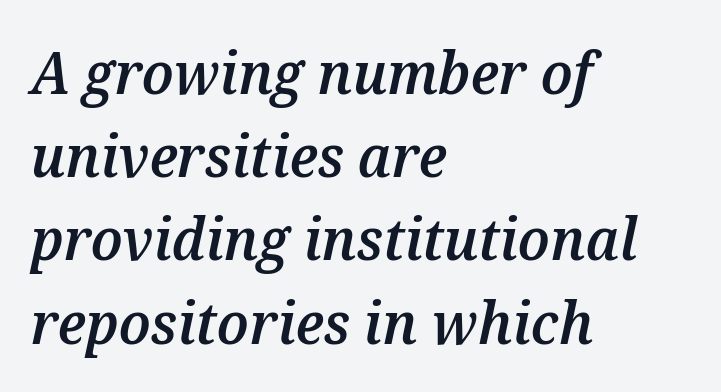
Q: Is the text bold? A: Semi-bold.
Q: Is the text italic (slanted)? A: Yes, it leans right by about 12 degrees.
Q: Is the text underlined? A: No.
Q: How is the paragraph aligned? A: Left-aligned.
Q: Is the spacing between letters normal or unusually wide? A: Normal.
Q: Is the spacing between lines tight, normal or loose? A: Normal.
Q: Width (condensed, normal, or wide)? A: Normal.
Q: Stroke contrast? A: Medium.
Q: x-height? A: Medium.
Q: Monospaced? A: No.
